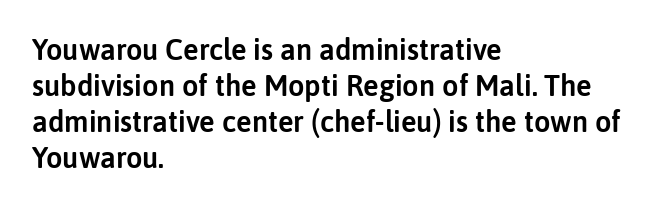
The image shows 29 px sans-serif type, upright; set left-aligned, line spacing 1.24x, normal letter spacing, not underlined; low stroke contrast and a medium x-height.
